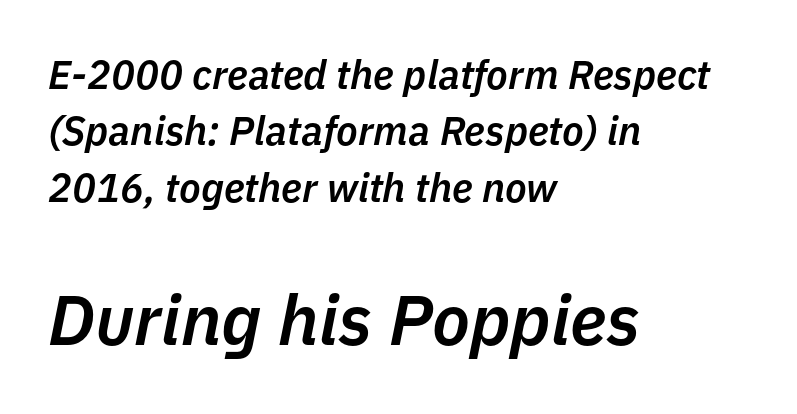
The face used here is proportionally spaced, like ordinary book or web type. Observe the ordinary spacing: letters are neighbours, not strangers. Evenly set lines give the paragraph a standard silhouette. Caption: upper text group reduced, lower text group enlarged.
